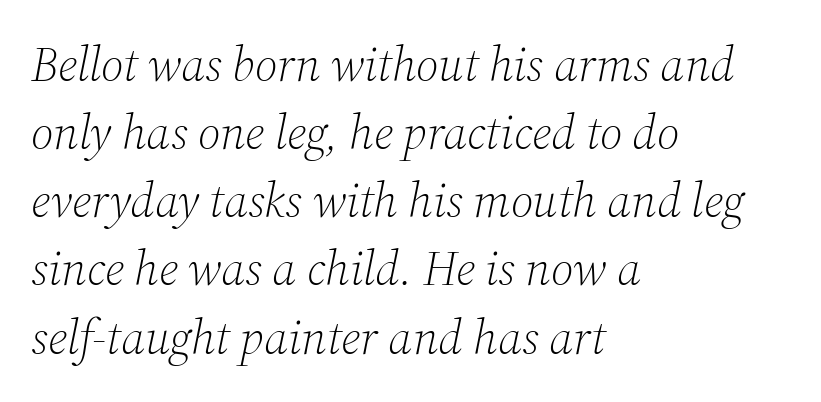
{"serif": "yes", "italic": "yes", "lean": "right", "slant_degrees": 12, "bold": "no", "weight": "light", "width": "normal", "stroke_contrast": "medium", "x_height": "medium", "monospaced": "no", "underline": "no", "align": "left", "line_spacing": "normal", "line_spacing_ratio": 1.42, "letter_spacing": "normal", "letter_spacing_em": 0.0, "glyph_px": 48}
